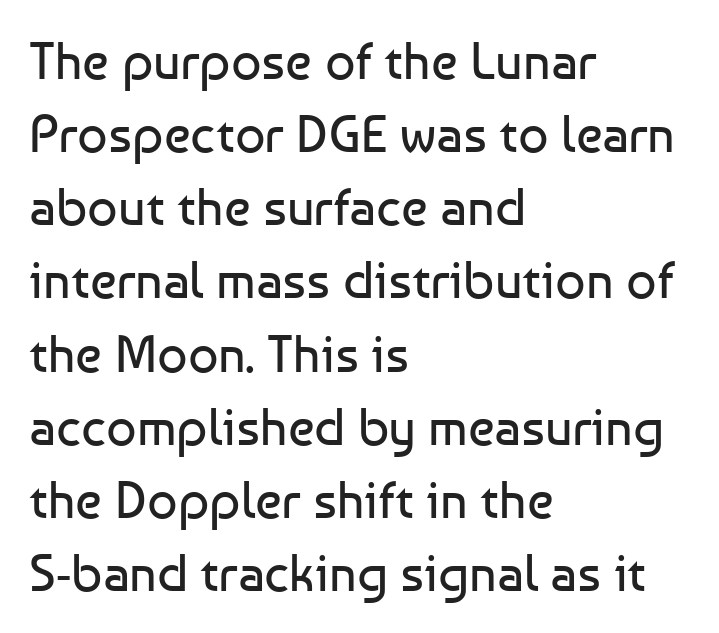
The image shows 53 px regular-weight sans-serif type, upright; set left-aligned, normal line spacing (1.38x), normal letter spacing, not underlined; low stroke contrast and a medium x-height.
